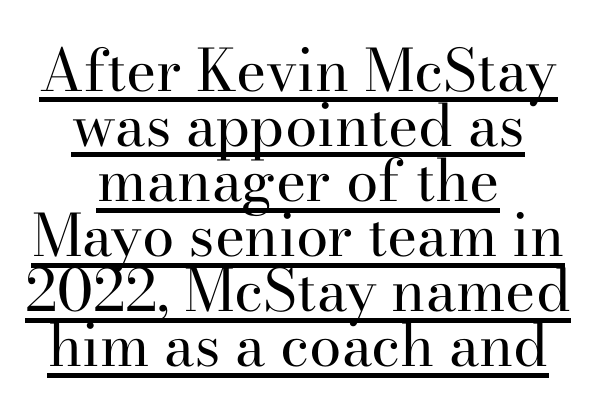
{"serif": "yes", "italic": "no", "bold": "no", "weight": "regular", "width": "normal", "stroke_contrast": "high", "x_height": "small", "monospaced": "no", "underline": "yes", "align": "center", "line_spacing": "tight", "line_spacing_ratio": 0.95, "letter_spacing": "normal", "letter_spacing_em": 0.0, "glyph_px": 58}
